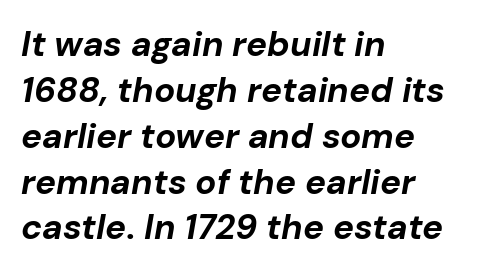
{"italic": "yes", "lean": "right", "slant_degrees": 10, "bold": "yes", "weight": "bold", "width": "normal", "stroke_contrast": "low", "x_height": "medium", "monospaced": "no", "underline": "no", "align": "left", "line_spacing": "normal", "line_spacing_ratio": 1.31, "letter_spacing": "normal", "letter_spacing_em": 0.0, "glyph_px": 35}
